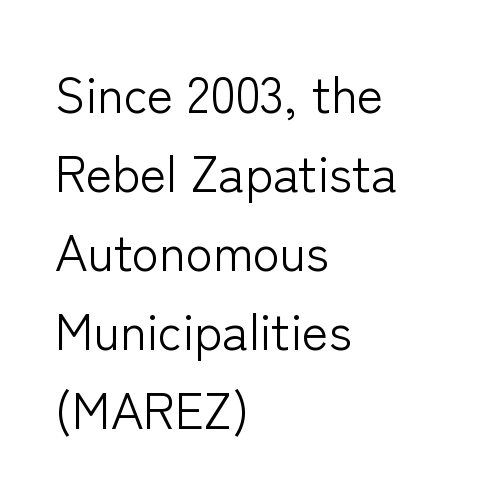
{"serif": "no", "italic": "no", "bold": "no", "weight": "light", "width": "normal", "stroke_contrast": "low", "x_height": "medium", "monospaced": "no", "underline": "no", "align": "left", "line_spacing": "normal", "line_spacing_ratio": 1.58, "letter_spacing": "normal", "letter_spacing_em": 0.0, "glyph_px": 50}
